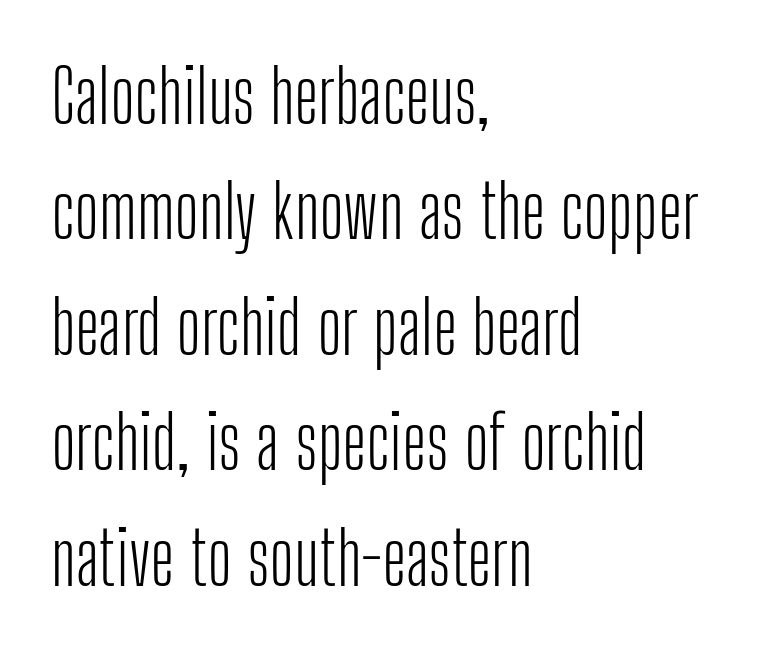
The image shows 74 px light, condensed sans-serif type, upright; set left-aligned, normal line spacing (1.56x), normal letter spacing, not underlined; low stroke contrast and a medium x-height.
